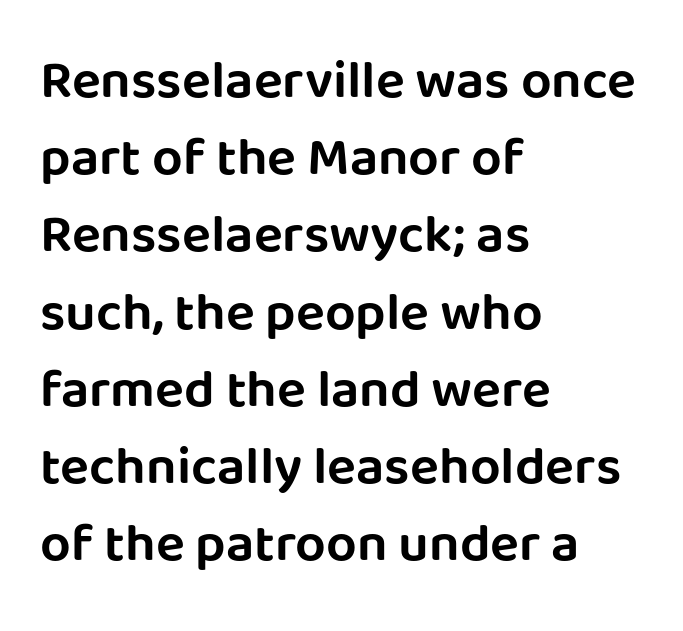
The image shows 54 px sans-serif type, upright; set left-aligned, normal line spacing (1.43x), normal letter spacing, not underlined; low stroke contrast and a large x-height.
